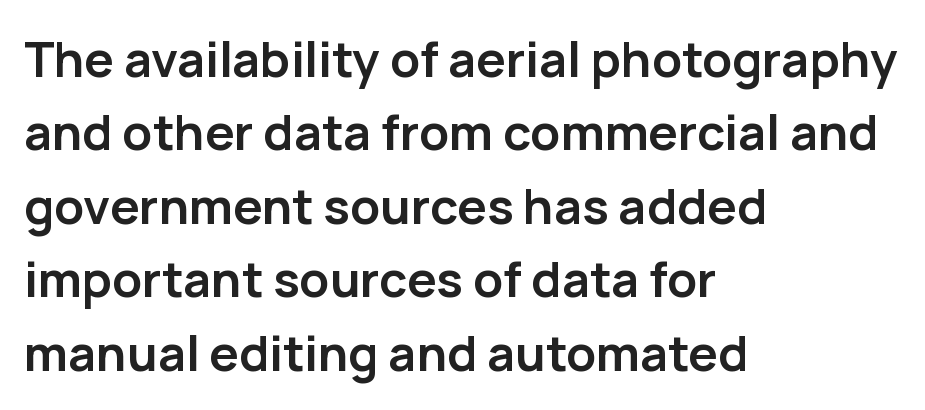
This sample uses an upright cut, with every glyph sitting square on the baseline. What weight is shown? A full bold with thick strokes. You could call the tracking neutral — neither tight nor loose. The space directly below the letters is spotless.
